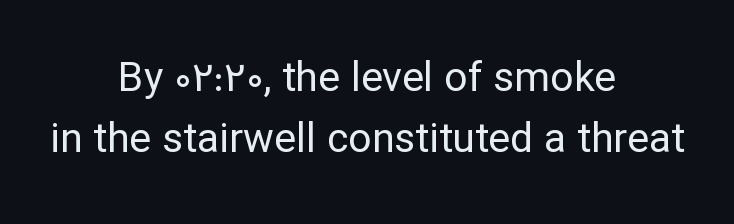
{"serif": "no", "italic": "no", "bold": "no", "weight": "regular", "width": "normal", "stroke_contrast": "low", "x_height": "medium", "monospaced": "no", "underline": "no", "align": "center", "line_spacing": "normal", "line_spacing_ratio": 1.49, "letter_spacing": "normal", "letter_spacing_em": 0.0, "glyph_px": 41}
